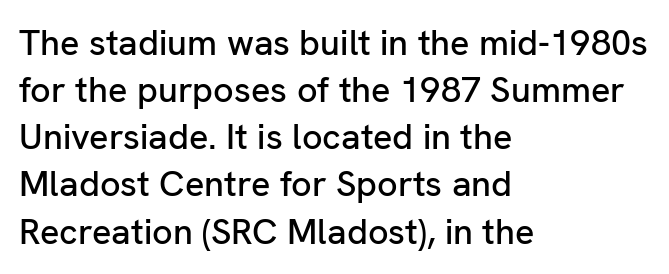
{"serif": "no", "italic": "no", "width": "normal", "stroke_contrast": "low", "x_height": "medium", "monospaced": "no", "underline": "no", "align": "left", "line_spacing": "normal", "line_spacing_ratio": 1.31, "letter_spacing": "normal", "letter_spacing_em": 0.0, "glyph_px": 36}
